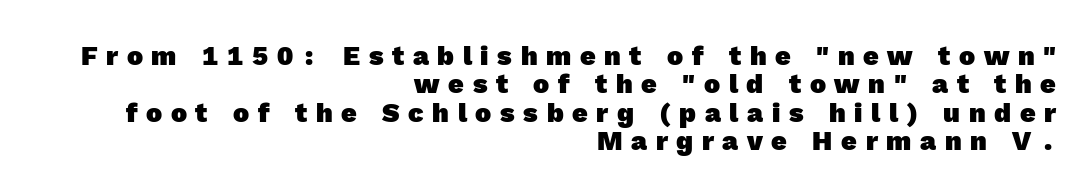
{"bold": "yes", "underline": "no", "align": "right", "line_spacing": "tight", "line_spacing_ratio": 1.05, "letter_spacing": "wide", "letter_spacing_em": 0.32, "glyph_px": 27}
